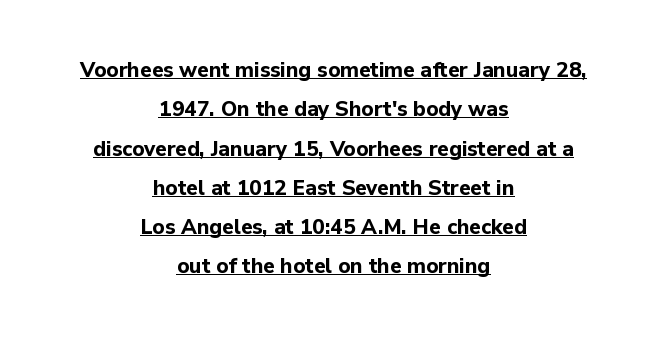
A continuous stroke trails under the words, as in a hyperlink. The paragraph has two soft edges and a firm central axis. The face used here is rendered with its standard letterfit. The letters stand straight up with perfectly vertical stems.
